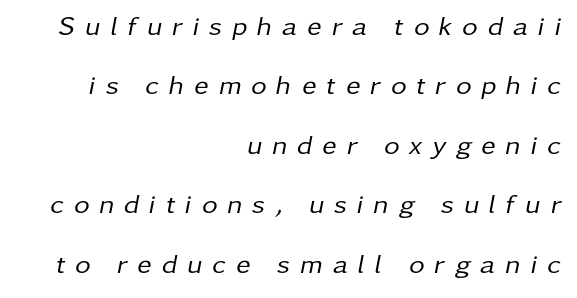
The image shows 27 px text type, italic (leaning right); set right-aligned, loose line spacing (2.2x), unusually wide letter spacing (+0.37 em), not underlined.
